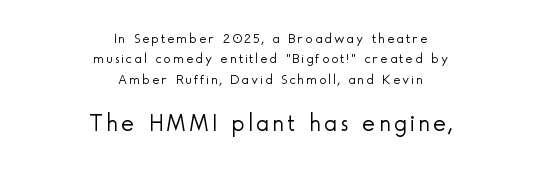
{"italic": "no", "bold": "no", "underline": "no", "align": "center", "line_spacing": "normal", "line_spacing_ratio": 1.46, "larger_block": "second", "size_ratio": 1.71, "glyph_px": 24}
